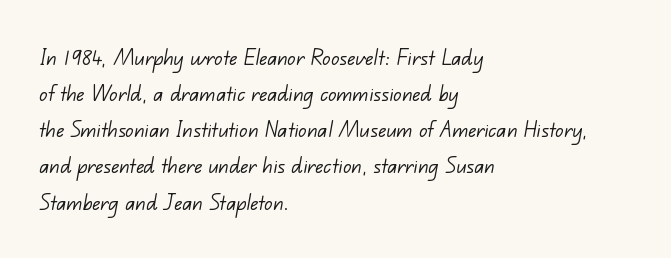
A normal amount of white space separates one row of letters from the next. Stems here are at most as thick as an everyday book face. A classic flush-left, rag-right setting is used for this passage. The zone under the glyphs is completely vacant.
